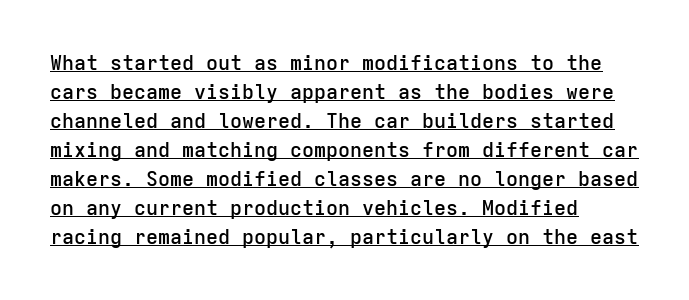
The image shows 20 px text type, upright; set left-aligned, normal line spacing (1.45x), normal letter spacing, underlined.
